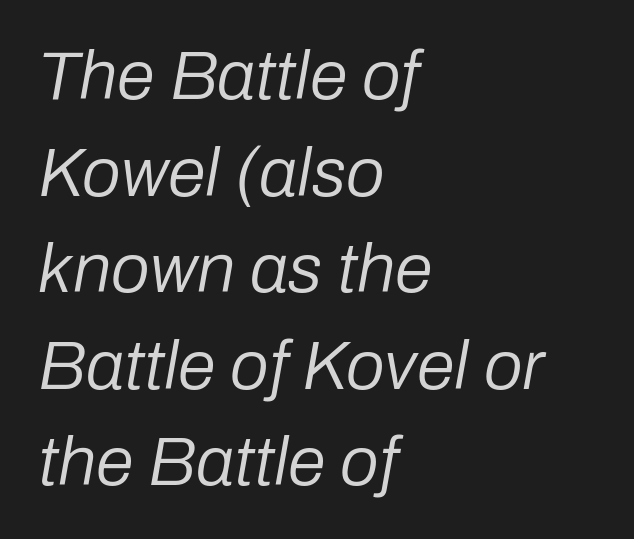
{"italic": "yes", "lean": "right", "slant_degrees": 10, "bold": "no", "weight": "regular", "width": "normal", "stroke_contrast": "low", "x_height": "medium", "monospaced": "no", "underline": "no", "align": "left", "line_spacing": "normal", "line_spacing_ratio": 1.4, "letter_spacing": "normal", "letter_spacing_em": 0.0, "glyph_px": 69}
